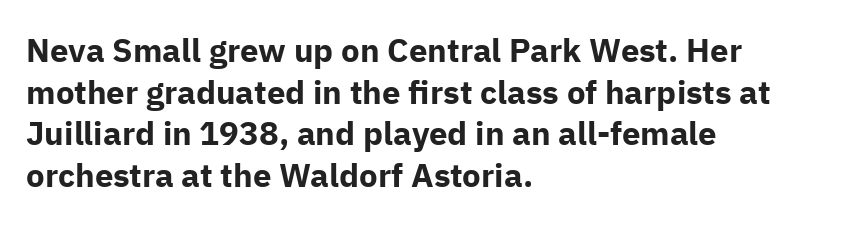
{"serif": "no", "italic": "no", "bold": "yes", "weight": "bold", "width": "normal", "stroke_contrast": "low", "x_height": "medium", "monospaced": "no", "underline": "no", "align": "left", "line_spacing": "normal", "line_spacing_ratio": 1.26, "letter_spacing": "normal", "letter_spacing_em": 0.0, "glyph_px": 33}
